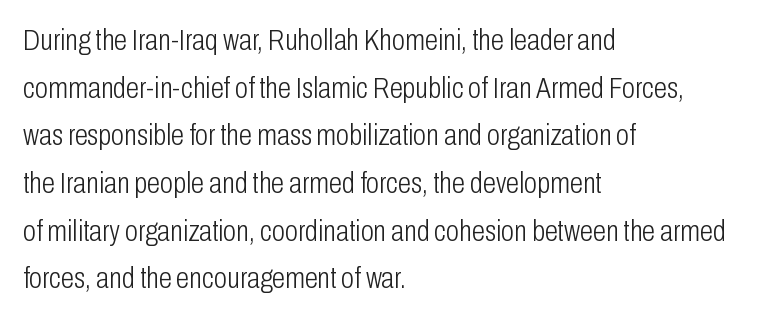
{"serif": "no", "italic": "no", "bold": "no", "weight": "light", "width": "condensed", "stroke_contrast": "low", "x_height": "medium", "monospaced": "no", "underline": "no", "align": "left", "line_spacing": "normal", "line_spacing_ratio": 1.59, "letter_spacing": "normal", "letter_spacing_em": 0.0, "glyph_px": 30}
